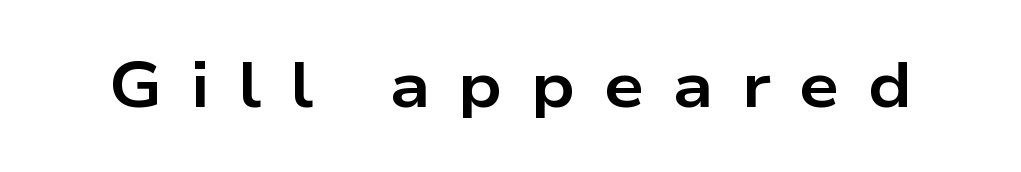
{"serif": "no", "italic": "no", "bold": "yes", "weight": "bold", "width": "wide", "stroke_contrast": "low", "x_height": "medium", "monospaced": "no", "underline": "no", "letter_spacing": "wide", "letter_spacing_em": 0.44, "glyph_px": 64}
